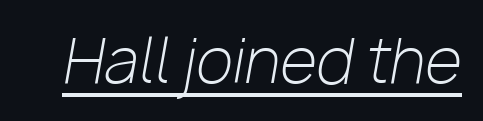
Standard letterfit; no display-style spreading of the glyphs. This is not heavy type; no bold has been used. The rendering uses natural spacing where letterforms have individual widths. The lettering is marked with a stroke running underneath it. This sample uses an oblique cut, with every glyph tilted off the vertical.
